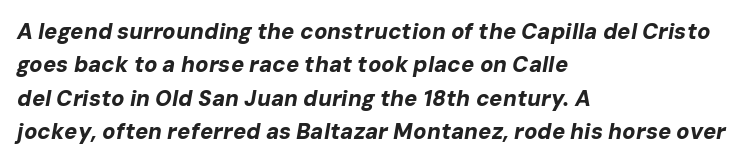
Q: Is the text bold? A: Yes.
Q: Is the text italic (slanted)? A: Yes, it leans right by about 10 degrees.
Q: Is the text underlined? A: No.
Q: How is the paragraph aligned? A: Left-aligned.
Q: Is the spacing between letters normal or unusually wide? A: Normal.
Q: Is the spacing between lines tight, normal or loose? A: Normal.
